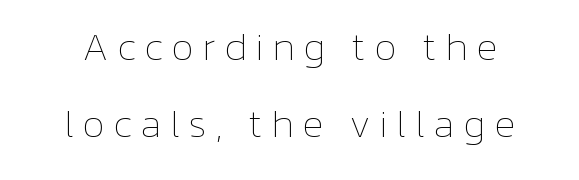
{"italic": "no", "bold": "no", "weight": "thin", "width": "normal", "stroke_contrast": "low", "x_height": "medium", "monospaced": "no", "underline": "no", "align": "center", "line_spacing": "loose", "line_spacing_ratio": 1.93, "letter_spacing": "wide", "letter_spacing_em": 0.21, "glyph_px": 40}
